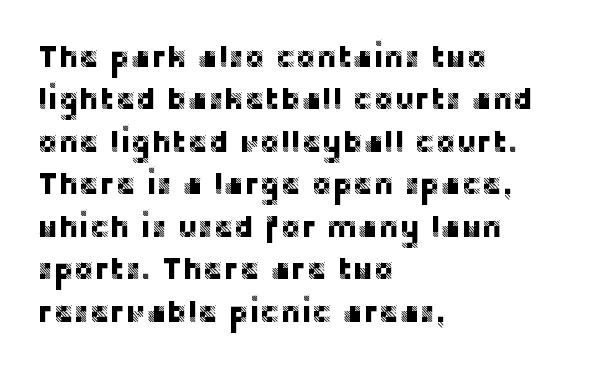
Q: Is the text italic (slanted)? A: No, it is upright.
Q: Is the typeface a serif or a sans-serif typeface? A: Sans-serif.
Q: Is the text underlined? A: No.
Q: How is the paragraph aligned? A: Left-aligned.
Q: Is the spacing between letters normal or unusually wide? A: Normal.
Q: Is the spacing between lines tight, normal or loose? A: Normal.
Q: Width (condensed, normal, or wide)? A: Normal.
Q: Stroke contrast? A: Low.
Q: x-height? A: Large.
Q: Monospaced? A: No.
